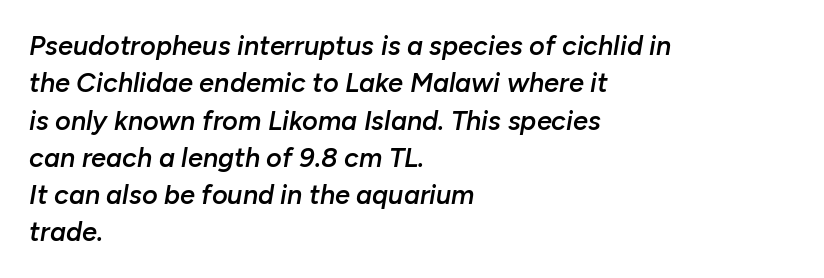
The image shows 27 px text type, italic (leaning right); set left-aligned, normal line spacing (1.38x), normal letter spacing, not underlined.
